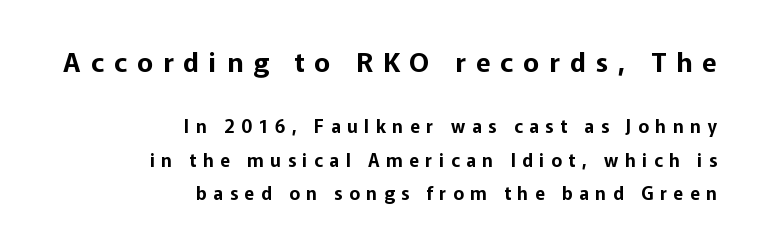
Quick note: not italic, upright. The designer gave the opening block more size than the closing block. Visually the block forms a straight wall on the right and a jagged coastline on the left. The space directly below the letters is spotless.
